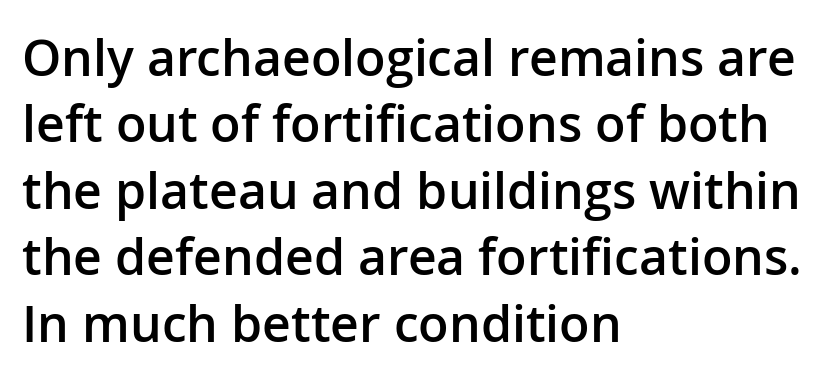
The image shows 50 px semibold sans-serif type, upright; set left-aligned, normal line spacing (1.33x), normal letter spacing, not underlined; low stroke contrast and a medium x-height.
